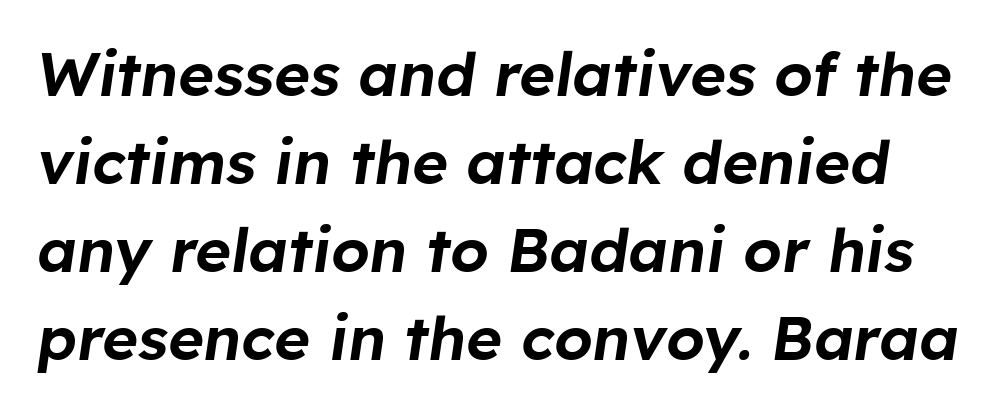
The image shows 61 px text type, italic (leaning right); set normal line spacing (1.44x), normal letter spacing, not underlined; low stroke contrast and a medium x-height.
